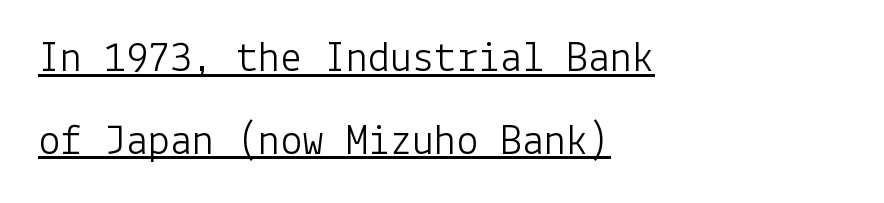
The image shows 44 px light sans-serif type, upright; set left-aligned, line spacing 1.88x, normal letter spacing, underlined; low stroke contrast and a medium x-height.
